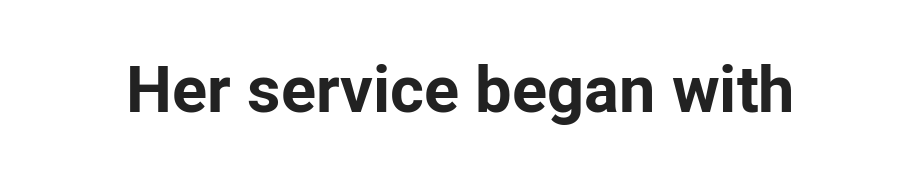
Q: Is the text bold? A: Yes.
Q: Is the text italic (slanted)? A: No, it is upright.
Q: Is the typeface a serif or a sans-serif typeface? A: Sans-serif.
Q: Is the text underlined? A: No.
Q: Is the spacing between letters normal or unusually wide? A: Normal.
Q: Width (condensed, normal, or wide)? A: Normal.
Q: Stroke contrast? A: Low.
Q: x-height? A: Medium.
Q: Monospaced? A: No.
